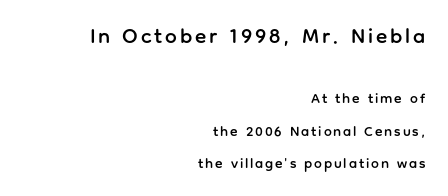
Q: Is the text italic (slanted)? A: No, it is upright.
Q: Is the text underlined? A: No.
Q: How is the paragraph aligned? A: Right-aligned.
Q: Is the spacing between lines tight, normal or loose? A: Loose.
Q: Which block of text is set in a larger size, the first (top) or the second (bottom)? A: The first (top) one.
